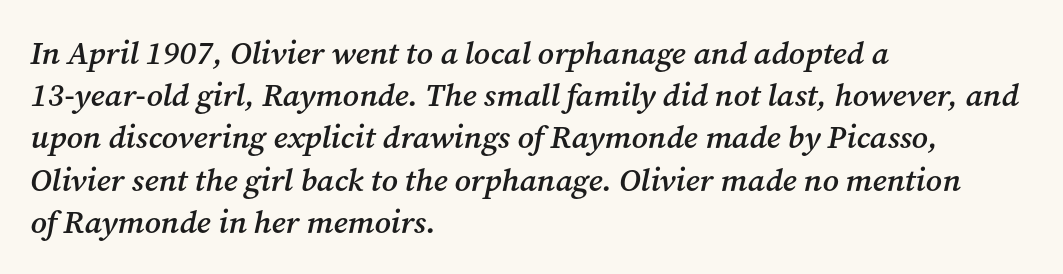
The image shows 32 px semibold serif type, italic (leaning right); set left-aligned, normal line spacing (1.32x), normal letter spacing, not underlined; medium stroke contrast and a medium x-height.
